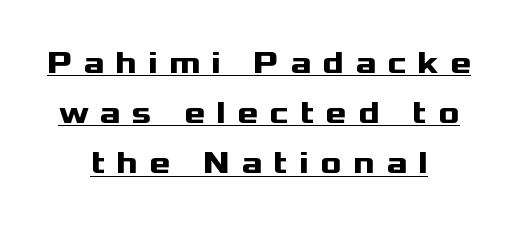
Q: Is the text bold? A: Yes.
Q: Is the text italic (slanted)? A: No, it is upright.
Q: Is the typeface a serif or a sans-serif typeface? A: Sans-serif.
Q: Is the text underlined? A: Yes.
Q: How is the paragraph aligned? A: Centered.
Q: Is the spacing between letters normal or unusually wide? A: Unusually wide.
Q: Is the spacing between lines tight, normal or loose? A: Normal.
Q: Width (condensed, normal, or wide)? A: Wide.
Q: Stroke contrast? A: Medium.
Q: x-height? A: Medium.
Q: Monospaced? A: No.
